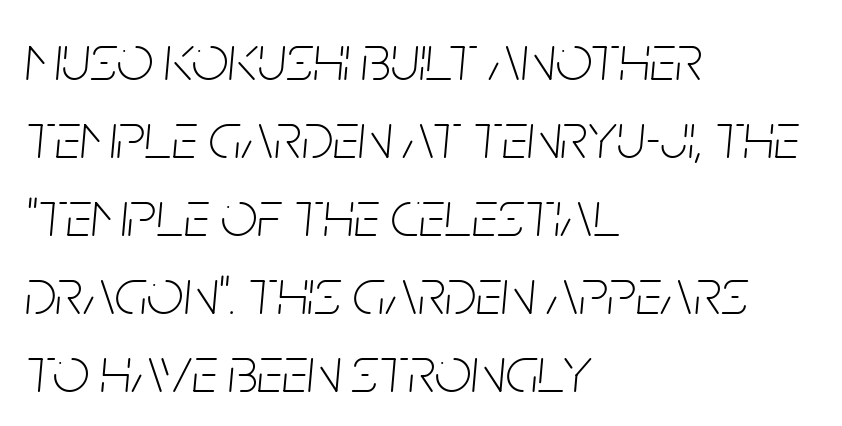
{"italic": "yes", "lean": "right", "slant_degrees": 5, "bold": "no", "weight": "thin", "width": "condensed", "stroke_contrast": "low", "x_height": "large", "monospaced": "no", "underline": "no", "align": "left", "line_spacing_ratio": 1.2, "letter_spacing": "normal", "letter_spacing_em": 0.0, "glyph_px": 65}
